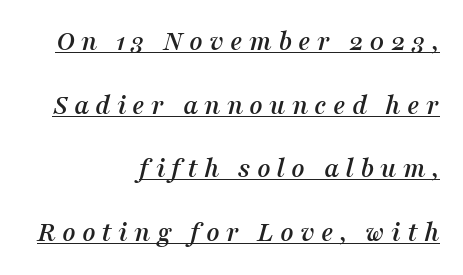
{"serif": "yes", "italic": "yes", "lean": "right", "slant_degrees": 16, "width": "normal", "stroke_contrast": "medium", "x_height": "medium", "monospaced": "no", "underline": "yes", "align": "right", "line_spacing": "loose", "line_spacing_ratio": 2.19, "letter_spacing": "wide", "letter_spacing_em": 0.21, "glyph_px": 29}
